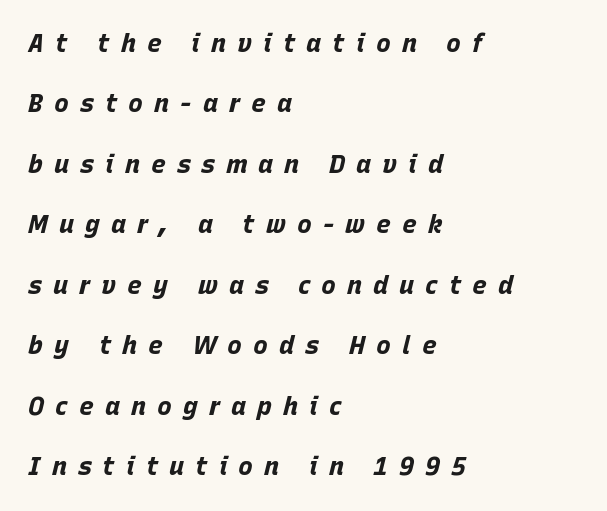
{"italic": "yes", "lean": "right", "slant_degrees": 15, "bold": "yes", "underline": "no", "align": "left", "line_spacing": "loose", "line_spacing_ratio": 2.42, "letter_spacing": "wide", "letter_spacing_em": 0.44, "glyph_px": 25}
